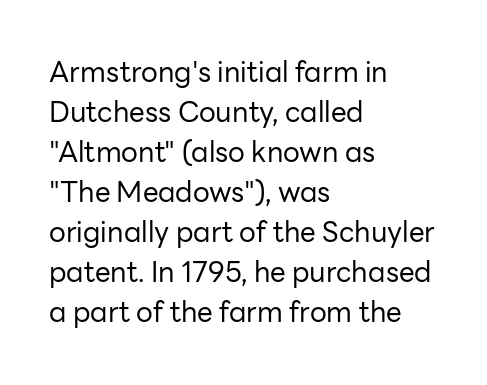
Typographically, this falls in the sans-serif category. Default kerning and tracking; the words read as compact shapes. Do the characters align in a grid? No, the font is proportional. Italic? Not at all — the glyphs are vertical. The cut favours lightness, reaching ordinary text weight at its darkest. Vertical spacing — default.
